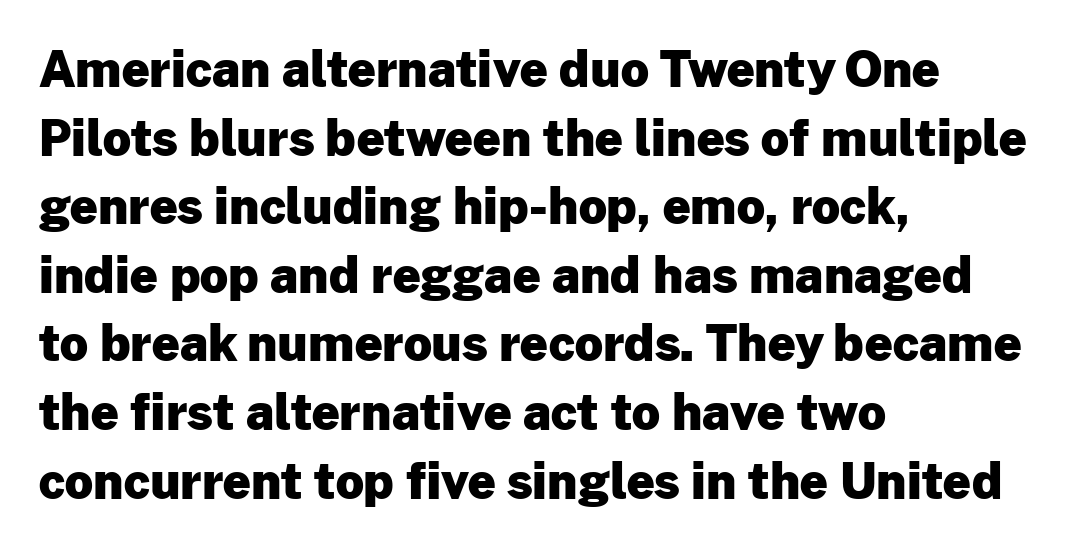
{"serif": "no", "italic": "no", "bold": "yes", "weight": "heavy", "width": "normal", "stroke_contrast": "low", "x_height": "medium", "monospaced": "no", "underline": "no", "align": "left", "line_spacing": "normal", "line_spacing_ratio": 1.4, "letter_spacing": "normal", "letter_spacing_em": 0.0, "glyph_px": 49}
